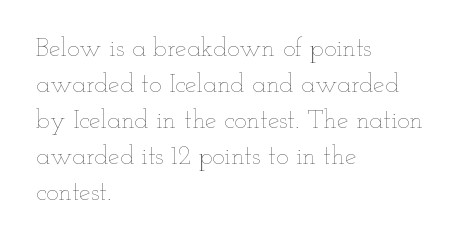
The image shows 26 px text type, upright; set left-aligned, normal line spacing (1.38x), normal letter spacing, not underlined.
